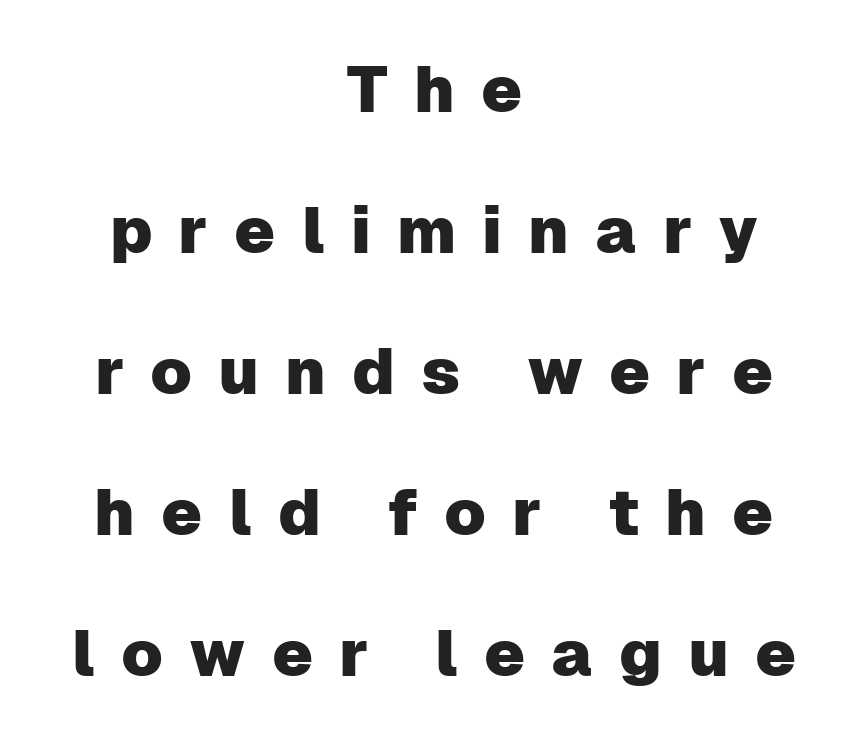
Serif or sans? Sans — the stroke terminals are bare. Centered paragraph, ragged on both sides. Successive baselines arrive slowly, with a big drop between each. The font's upright variant was chosen for this text. Note the varied advance widths — an 'i' is clearly narrower than an 'm'. The baseline area is clear.
